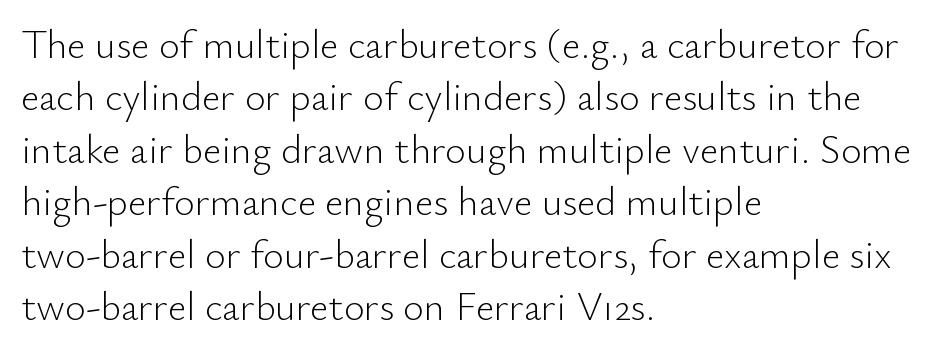
Q: Is the text bold? A: No.
Q: Is the text italic (slanted)? A: No, it is upright.
Q: Is the typeface a serif or a sans-serif typeface? A: Sans-serif.
Q: Is the text underlined? A: No.
Q: How is the paragraph aligned? A: Left-aligned.
Q: Is the spacing between letters normal or unusually wide? A: Normal.
Q: Is the spacing between lines tight, normal or loose? A: Normal.
Q: Width (condensed, normal, or wide)? A: Normal.
Q: Stroke contrast? A: Low.
Q: x-height? A: Small.
Q: Monospaced? A: No.
